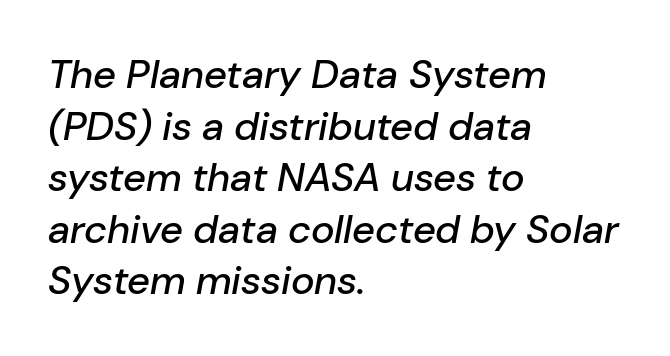
The image shows 40 px text type, italic (leaning right); set left-aligned, normal line spacing (1.29x), normal letter spacing, not underlined; low stroke contrast and a medium x-height.
